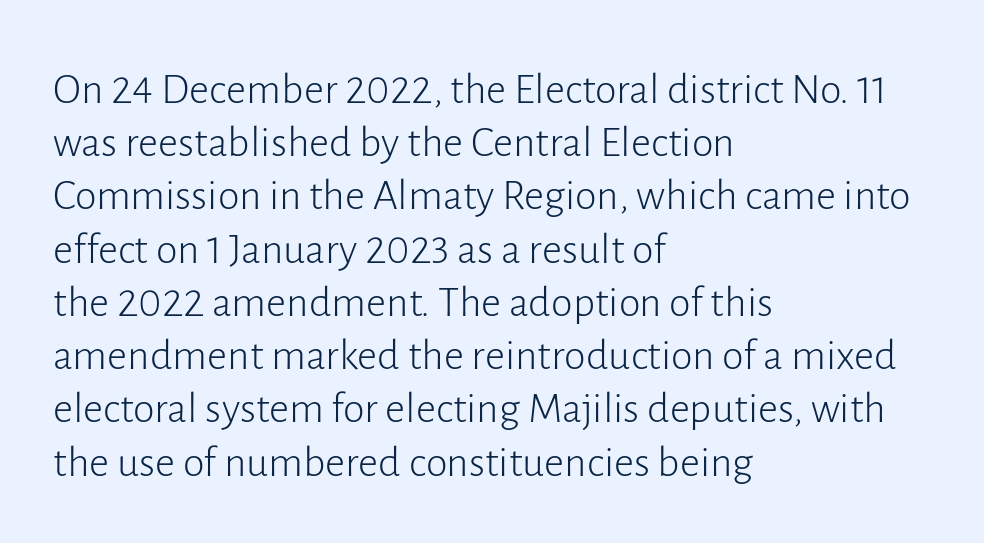
The image shows 44 px light sans-serif type, upright; set left-aligned, line spacing 1.21x, normal letter spacing, not underlined; low stroke contrast and a medium x-height.
